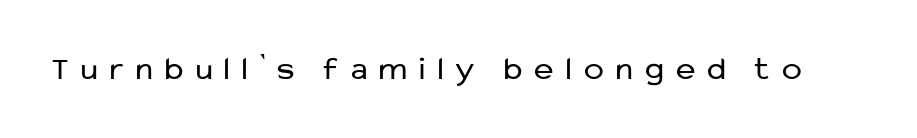
The image shows 33 px regular-weight sans-serif type, upright; set unusually wide letter spacing (+0.38 em), not underlined; low stroke contrast and a medium x-height.
